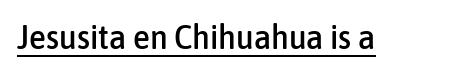
{"serif": "no", "italic": "no", "width": "condensed", "stroke_contrast": "low", "x_height": "medium", "monospaced": "no", "underline": "yes", "letter_spacing": "normal", "letter_spacing_em": 0.0, "glyph_px": 34}
